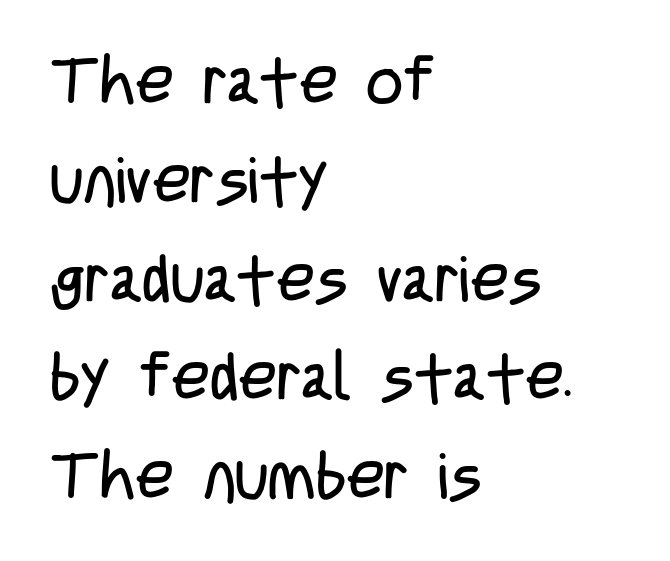
{"serif": "no", "italic": "no", "bold": "no", "weight": "regular", "width": "condensed", "stroke_contrast": "low", "x_height": "large", "monospaced": "no", "underline": "no", "align": "left", "line_spacing": "normal", "line_spacing_ratio": 1.52, "letter_spacing": "normal", "letter_spacing_em": 0.0, "glyph_px": 65}
